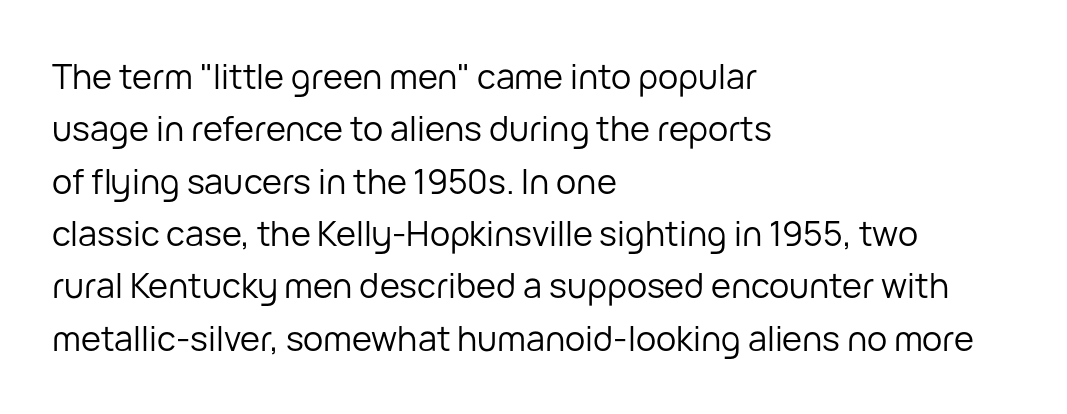
Does the type have serifs? No, each stem ends abruptly. The face used here is proportionally spaced, like ordinary book or web type. Summary of weight: not heavy and not bold. The passage is arranged the way most books set body copy — flush left. The vertical gap from one line to the next is medium.
